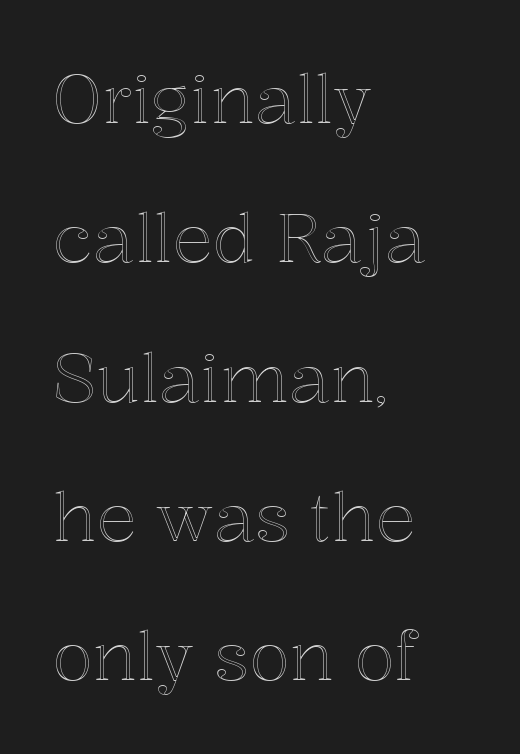
The image shows 67 px text type, upright; set left-aligned, loose line spacing (2.08x), normal letter spacing, not underlined; a medium x-height.
